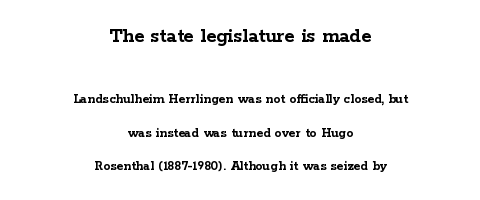
The image shows 21 px bold type, upright; set centered, loose line spacing (2.4x), normal letter spacing, not underlined; the first (top) block is 1.5x larger.
